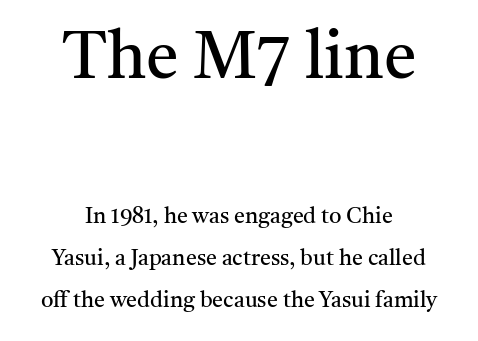
Q: Is the text bold? A: No.
Q: Is the text italic (slanted)? A: No, it is upright.
Q: Is the typeface a serif or a sans-serif typeface? A: Serif.
Q: Is the text underlined? A: No.
Q: How is the paragraph aligned? A: Centered.
Q: Is the spacing between letters normal or unusually wide? A: Normal.
Q: Is the spacing between lines tight, normal or loose? A: Loose.
Q: Which block of text is set in a larger size, the first (top) or the second (bottom)? A: The first (top) one.
Q: Width (condensed, normal, or wide)? A: Normal.
Q: Stroke contrast? A: Medium.
Q: x-height? A: Medium.
Q: Monospaced? A: No.
